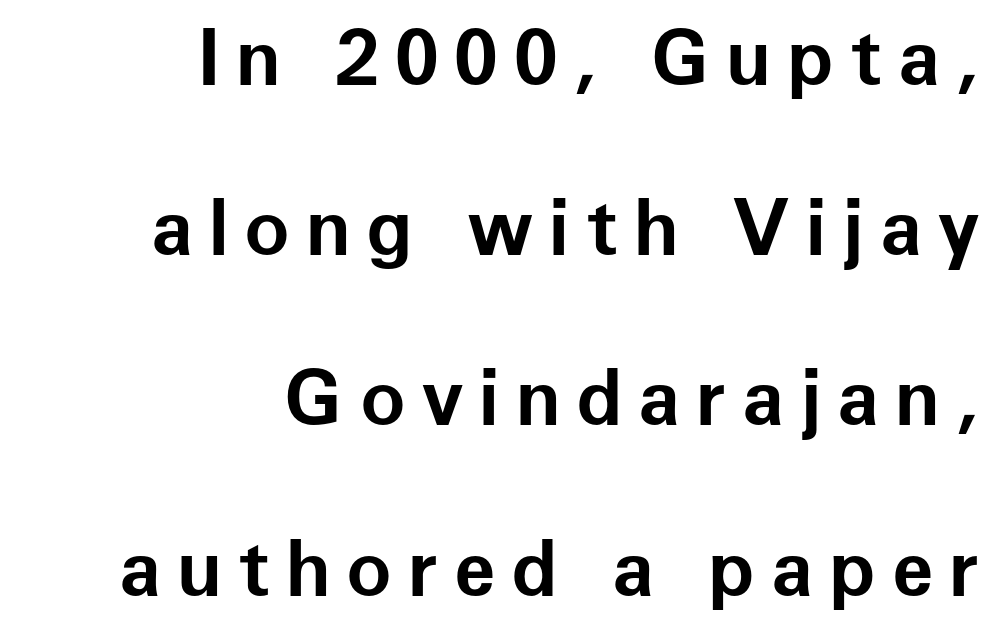
Q: Is the text bold? A: Yes.
Q: Is the text italic (slanted)? A: No, it is upright.
Q: Is the typeface a serif or a sans-serif typeface? A: Sans-serif.
Q: Is the text underlined? A: No.
Q: How is the paragraph aligned? A: Right-aligned.
Q: Is the spacing between letters normal or unusually wide? A: Unusually wide.
Q: Is the spacing between lines tight, normal or loose? A: Loose.
Q: Width (condensed, normal, or wide)? A: Normal.
Q: Stroke contrast? A: Low.
Q: x-height? A: Medium.
Q: Monospaced? A: No.
